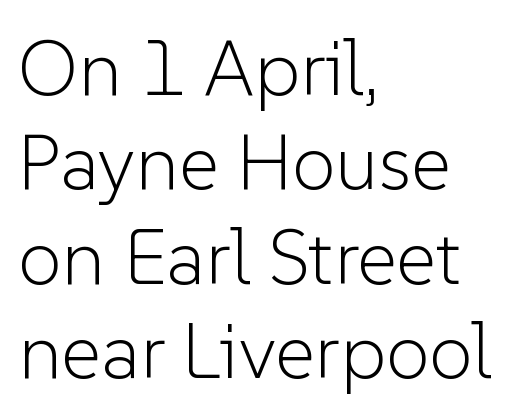
Q: Is the text bold? A: No.
Q: Is the text italic (slanted)? A: No, it is upright.
Q: Is the typeface a serif or a sans-serif typeface? A: Sans-serif.
Q: Is the text underlined? A: No.
Q: How is the paragraph aligned? A: Left-aligned.
Q: Is the spacing between letters normal or unusually wide? A: Normal.
Q: Width (condensed, normal, or wide)? A: Normal.
Q: Stroke contrast? A: Low.
Q: x-height? A: Medium.
Q: Monospaced? A: No.
